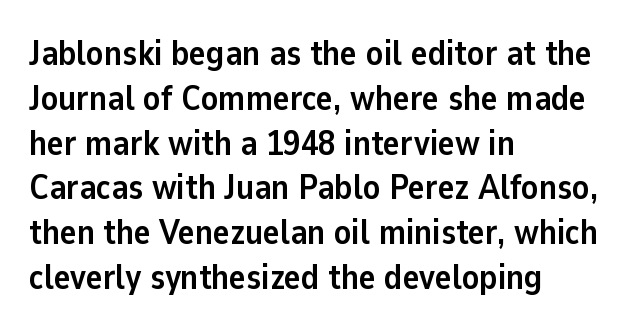
The image shows 35 px semibold sans-serif type, upright; set left-aligned, normal line spacing (1.28x), normal letter spacing, not underlined; low stroke contrast and a medium x-height.
